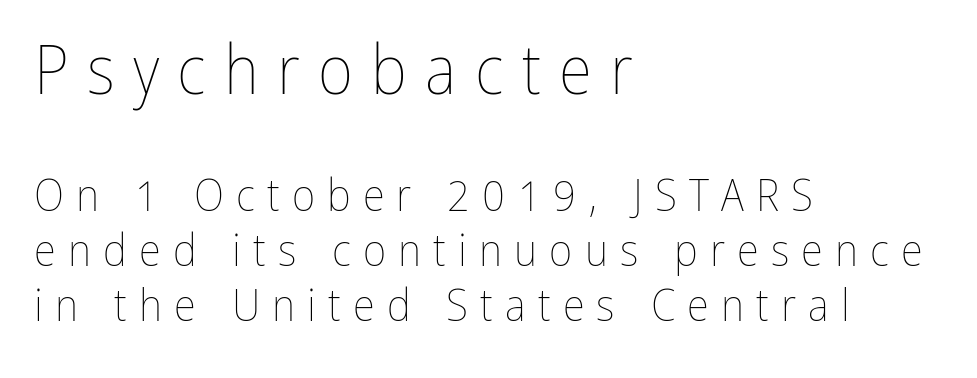
{"italic": "no", "bold": "no", "weight": "thin", "width": "condensed", "stroke_contrast": "low", "x_height": "medium", "monospaced": "no", "underline": "no", "align": "left", "line_spacing_ratio": 1.22, "letter_spacing": "wide", "letter_spacing_em": 0.27, "larger_block": "first", "size_ratio": 1.51, "glyph_px": 68}
